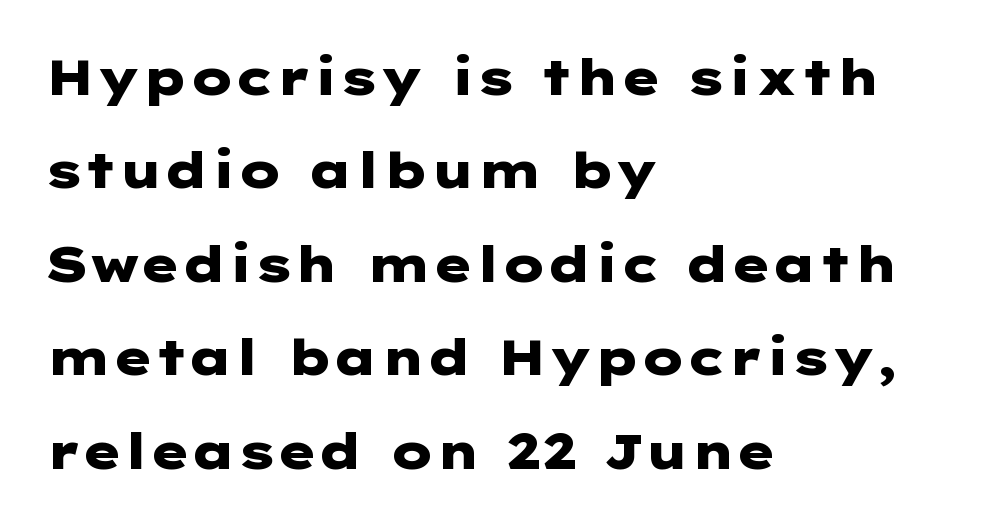
The image shows 50 px heavy, wide sans-serif type, upright; set left-aligned, line spacing 1.87x, normal letter spacing, not underlined; low stroke contrast and a medium x-height.
